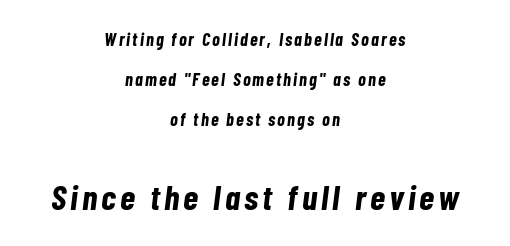
The image shows 35 px bold, condensed type, italic (leaning right); set centered, loose line spacing (2.21x), not underlined; the second (bottom) block is 1.94x larger; low stroke contrast and a medium x-height.
